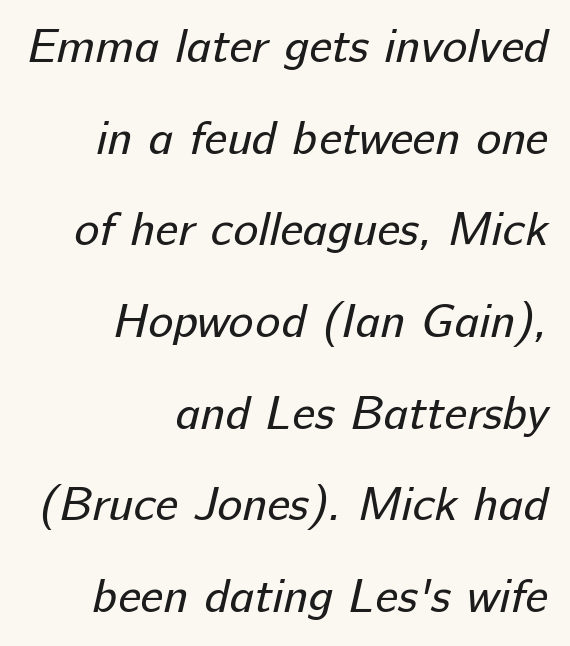
{"serif": "no", "bold": "no", "weight": "regular", "width": "normal", "stroke_contrast": "low", "x_height": "medium", "monospaced": "no", "underline": "no", "align": "right", "line_spacing": "loose", "line_spacing_ratio": 1.95, "letter_spacing": "normal", "letter_spacing_em": 0.0, "glyph_px": 47}
